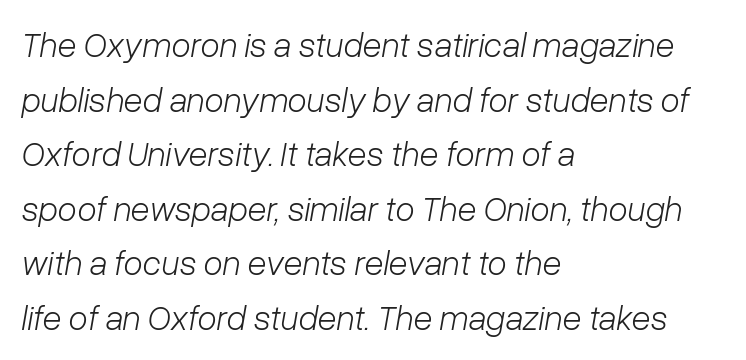
Q: Is the text bold? A: No.
Q: Is the text italic (slanted)? A: Yes, it leans right by about 10 degrees.
Q: Is the text underlined? A: No.
Q: How is the paragraph aligned? A: Left-aligned.
Q: Is the spacing between letters normal or unusually wide? A: Normal.
Q: Is the spacing between lines tight, normal or loose? A: Normal.
Q: Width (condensed, normal, or wide)? A: Normal.
Q: Stroke contrast? A: Low.
Q: x-height? A: Medium.
Q: Monospaced? A: No.
